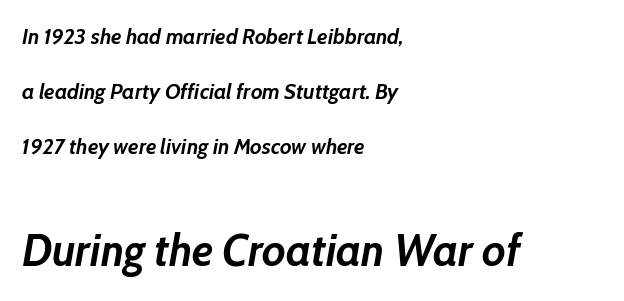
The baseline area is clear. The rendering uses natural spacing where letterforms have individual widths. The type is set solid horizontally, with unmodified tracking. This sample uses an oblique cut, with every glyph tilted off the vertical. I'd describe the lettering as bold — thick and assertive. The lines are spread far apart with generous leading.
